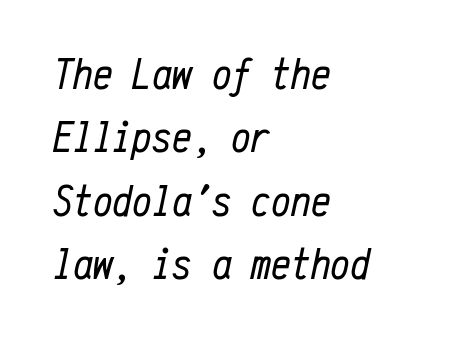
{"italic": "yes", "lean": "right", "slant_degrees": 12, "bold": "no", "weight": "regular", "width": "condensed", "stroke_contrast": "low", "x_height": "medium", "monospaced": "yes", "underline": "no", "align": "left", "line_spacing": "normal", "line_spacing_ratio": 1.44, "letter_spacing": "normal", "letter_spacing_em": 0.0, "glyph_px": 44}
